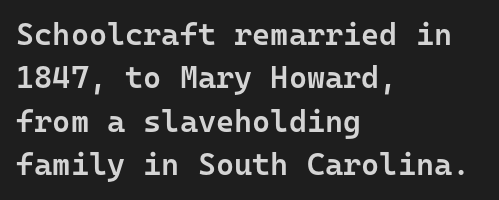
Q: Is the text bold? A: Semi-bold.
Q: Is the text italic (slanted)? A: No, it is upright.
Q: Is the typeface a serif or a sans-serif typeface? A: Sans-serif.
Q: Is the text underlined? A: No.
Q: How is the paragraph aligned? A: Left-aligned.
Q: Is the spacing between letters normal or unusually wide? A: Normal.
Q: Is the spacing between lines tight, normal or loose? A: Normal.
Q: Width (condensed, normal, or wide)? A: Normal.
Q: Stroke contrast? A: Low.
Q: x-height? A: Medium.
Q: Monospaced? A: Yes.
